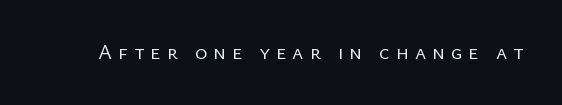
{"italic": "no", "bold": "no", "underline": "no", "letter_spacing": "wide", "letter_spacing_em": 0.29, "glyph_px": 21}
